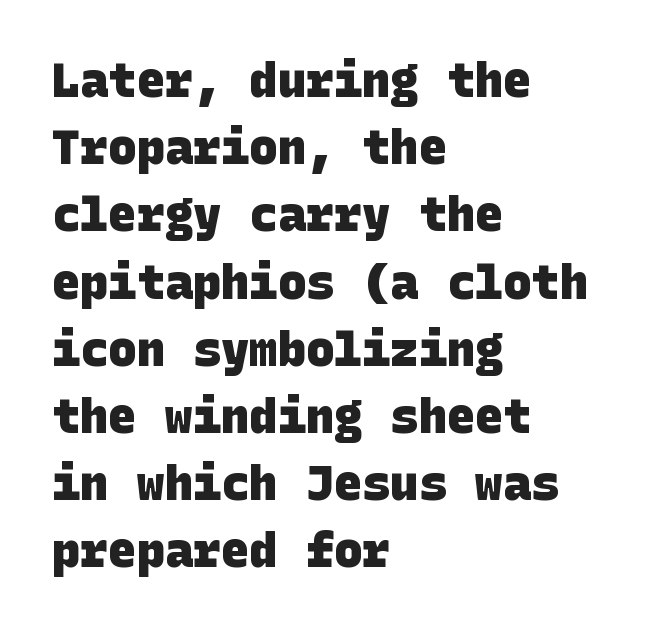
Stroke terminals: plain, sans-serif. What stands out about the letter spacing? Nothing — it is the standard amount. Each line starts at the same left margin while the right side varies. The font is running at its bold setting. Descenders hang freely into open space.
